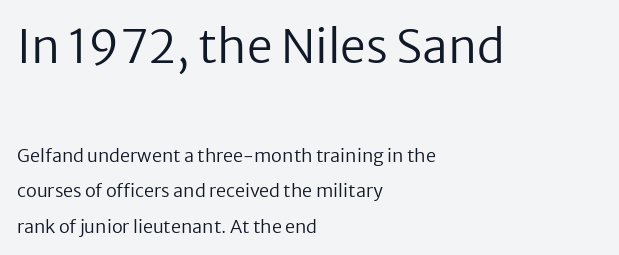
Line beginnings align vertically; line endings do not. Do the characters align in a grid? No, the font is proportional. Airy leading. The weight would be labelled regular, book, light, or lighter still.
